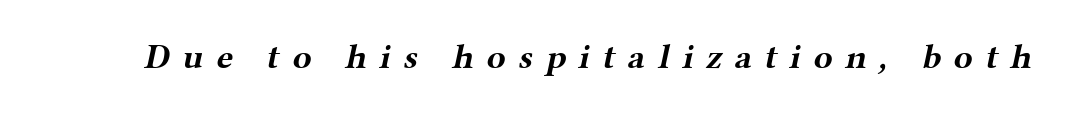
Caption: bold face, heavy strokes. The text was rendered using a seriffed face with decorative stroke endings. Tracking value appears strongly positive — letters spread wide. The string is rendered with underlining switched off. Do the characters align in a grid? No, the font is proportional.
